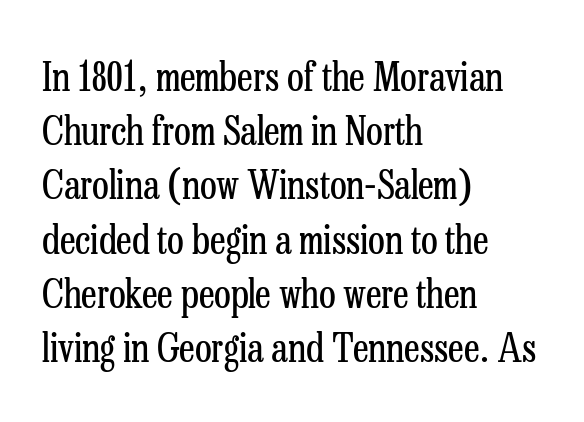
Q: Is the text bold? A: No.
Q: Is the text italic (slanted)? A: No, it is upright.
Q: Is the typeface a serif or a sans-serif typeface? A: Serif.
Q: Is the text underlined? A: No.
Q: How is the paragraph aligned? A: Left-aligned.
Q: Is the spacing between letters normal or unusually wide? A: Normal.
Q: Is the spacing between lines tight, normal or loose? A: Normal.
Q: Width (condensed, normal, or wide)? A: Condensed.
Q: Stroke contrast? A: Low.
Q: x-height? A: Medium.
Q: Monospaced? A: No.
